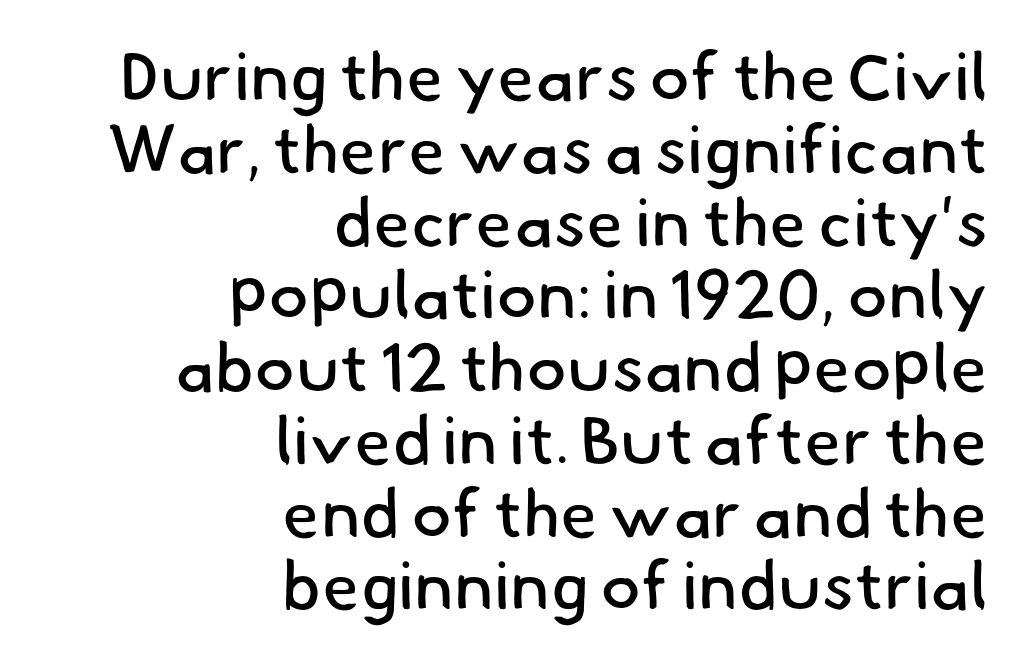
Q: Is the text bold? A: No.
Q: Is the typeface a serif or a sans-serif typeface? A: Sans-serif.
Q: Is the text underlined? A: No.
Q: How is the paragraph aligned? A: Right-aligned.
Q: Is the spacing between letters normal or unusually wide? A: Normal.
Q: Is the spacing between lines tight, normal or loose? A: Tight.
Q: Width (condensed, normal, or wide)? A: Normal.
Q: Stroke contrast? A: Low.
Q: x-height? A: Small.
Q: Monospaced? A: No.
